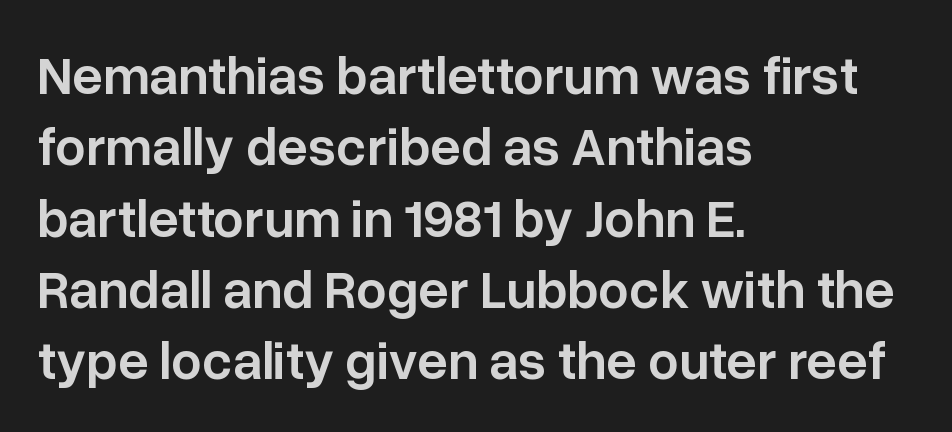
Q: Is the text bold? A: Semi-bold.
Q: Is the text italic (slanted)? A: No, it is upright.
Q: Is the typeface a serif or a sans-serif typeface? A: Sans-serif.
Q: Is the text underlined? A: No.
Q: How is the paragraph aligned? A: Left-aligned.
Q: Is the spacing between letters normal or unusually wide? A: Normal.
Q: Is the spacing between lines tight, normal or loose? A: Normal.
Q: Width (condensed, normal, or wide)? A: Normal.
Q: Stroke contrast? A: Low.
Q: x-height? A: Medium.
Q: Monospaced? A: No.
